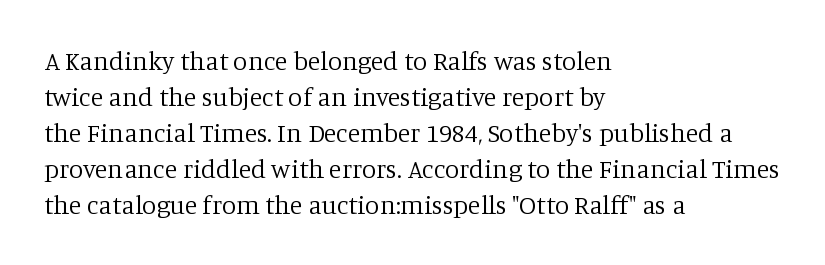
Q: Is the text bold? A: No.
Q: Is the text italic (slanted)? A: No, it is upright.
Q: Is the text underlined? A: No.
Q: How is the paragraph aligned? A: Left-aligned.
Q: Is the spacing between letters normal or unusually wide? A: Normal.
Q: Is the spacing between lines tight, normal or loose? A: Normal.
